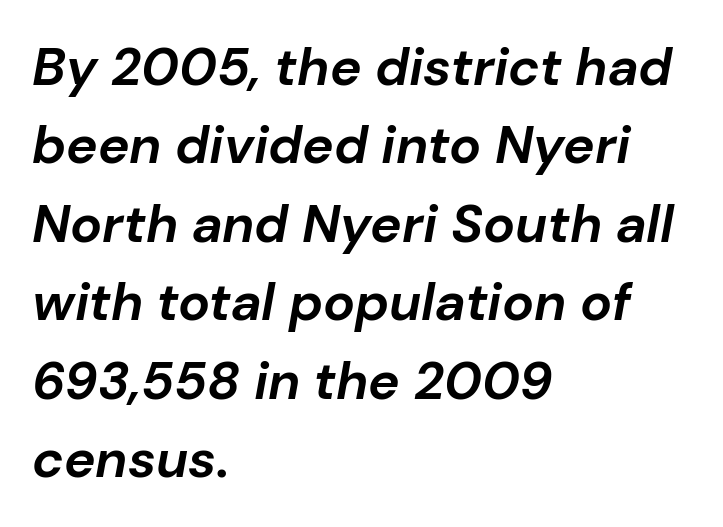
Q: Is the text bold? A: Yes.
Q: Is the text italic (slanted)? A: Yes, it leans right by about 10 degrees.
Q: Is the text underlined? A: No.
Q: How is the paragraph aligned? A: Left-aligned.
Q: Is the spacing between letters normal or unusually wide? A: Normal.
Q: Is the spacing between lines tight, normal or loose? A: Normal.
Q: Width (condensed, normal, or wide)? A: Normal.
Q: Stroke contrast? A: Low.
Q: x-height? A: Medium.
Q: Monospaced? A: No.
